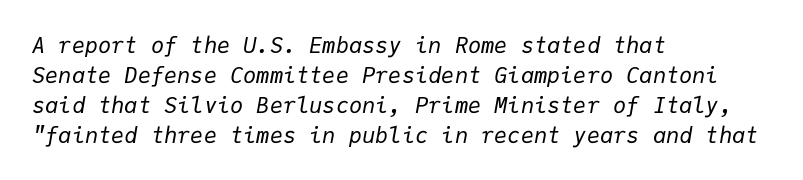
The image shows 22 px text type, italic (leaning right); set left-aligned, normal line spacing (1.36x), normal letter spacing, not underlined.
